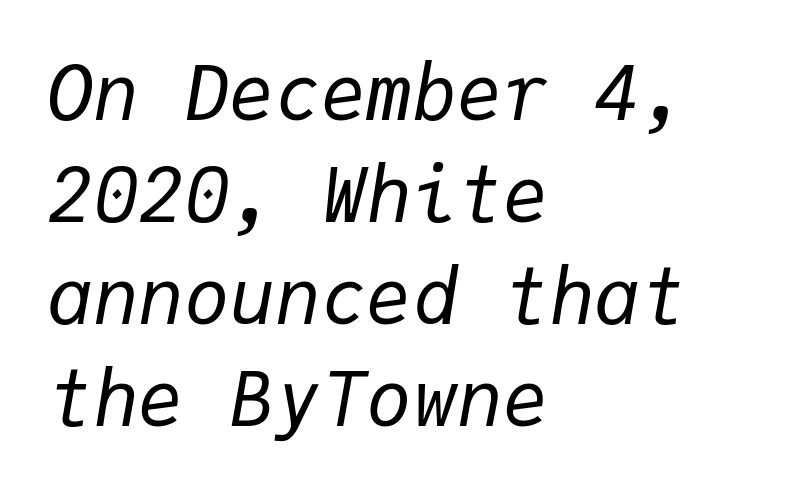
Q: Is the text bold? A: No.
Q: Is the text italic (slanted)? A: Yes, it leans right by about 9 degrees.
Q: Is the text underlined? A: No.
Q: How is the paragraph aligned? A: Left-aligned.
Q: Is the spacing between letters normal or unusually wide? A: Normal.
Q: Is the spacing between lines tight, normal or loose? A: Normal.
Q: Width (condensed, normal, or wide)? A: Normal.
Q: Stroke contrast? A: Low.
Q: x-height? A: Medium.
Q: Monospaced? A: Yes.
